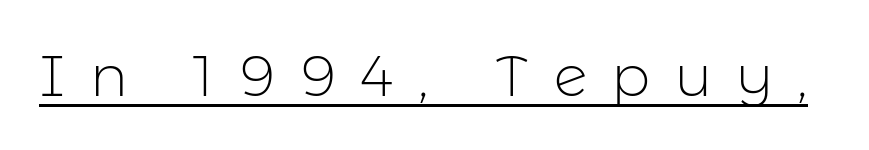
{"serif": "no", "italic": "no", "bold": "no", "weight": "light", "width": "normal", "stroke_contrast": "low", "x_height": "medium", "monospaced": "no", "underline": "yes", "letter_spacing": "wide", "letter_spacing_em": 0.42, "glyph_px": 58}
